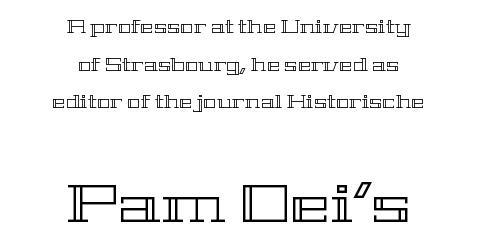
These two chunks differ in scale, with the bottom chunk taking the larger measure. Each line is balanced around a shared central axis. Interline gaps are noticeably wide in this sample. Glance below the letters and you will spot only blank space. Varying glyph widths throughout — classic text-font behaviour.
